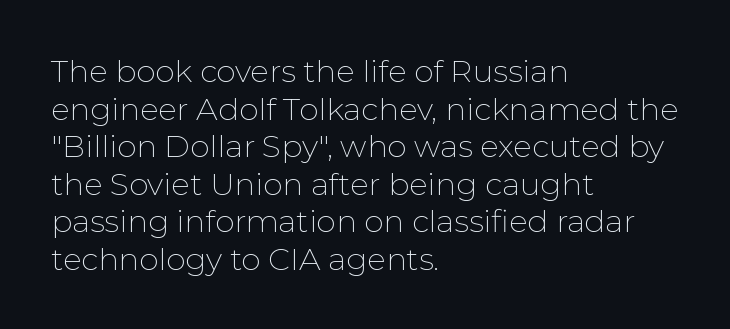
The compositor pushed each line to the left boundary. The string is rendered with underlining switched off. Observe the absence of serifs on each vertical stroke in this sample. The weight would be labelled regular, book, light, or lighter still. Character widths vary here, with narrow letters taking less room than wide ones.
